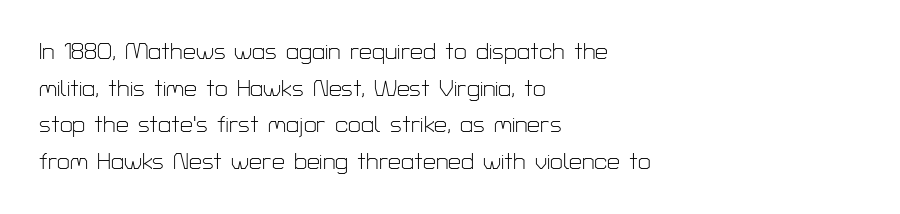
The image shows 23 px text type, upright; set left-aligned, normal line spacing (1.59x), normal letter spacing, not underlined.
